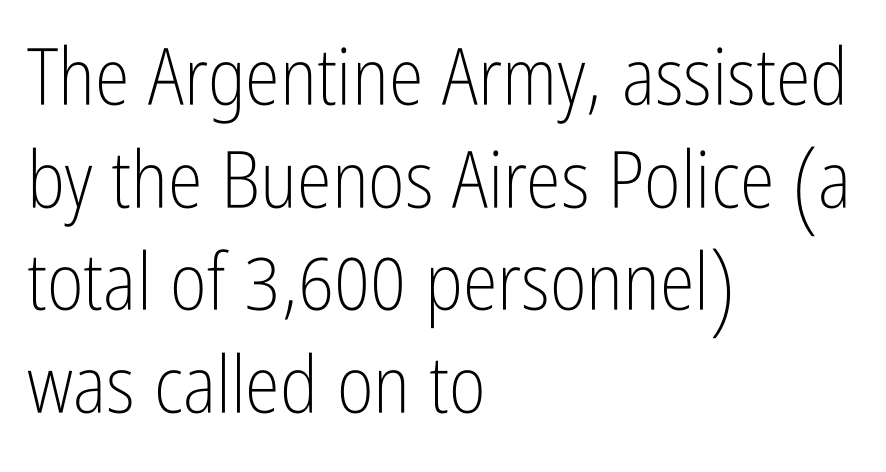
{"serif": "no", "italic": "no", "bold": "no", "weight": "light", "width": "condensed", "stroke_contrast": "low", "x_height": "medium", "monospaced": "no", "underline": "no", "align": "left", "line_spacing": "normal", "line_spacing_ratio": 1.3, "letter_spacing": "normal", "letter_spacing_em": 0.0, "glyph_px": 79}
